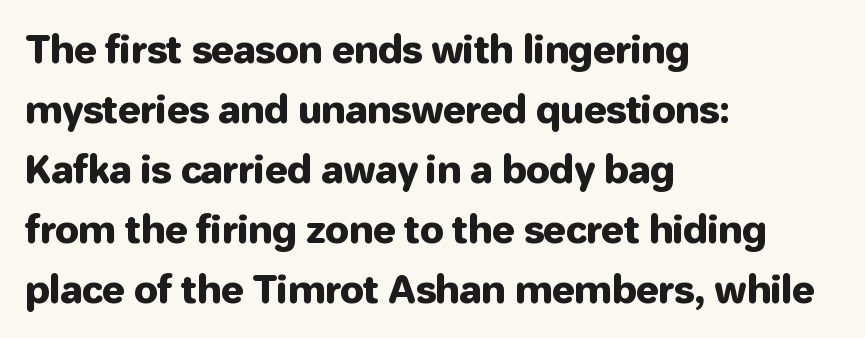
The designer went with a sans here, leaving each stem footless. Horizontal bands of white between lines are of average thickness. A typesetter would call this proportional, since set widths differ per character. A student would call this left alignment; a typographer would say flush left, rag right. Honestly, the letter spacing is just normal — you wouldn't notice it.
